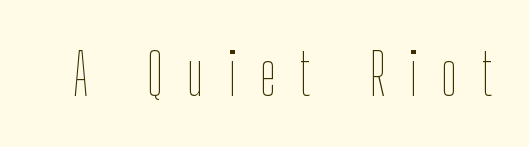
The letters advance in unequal steps, a hallmark of proportional type. It's the straight-up-and-down kind of type. Substantial extra tracking has been applied to these lines. The typeface has the unassuming heft of standard copy or less. The strip under each line holds only bare page.
